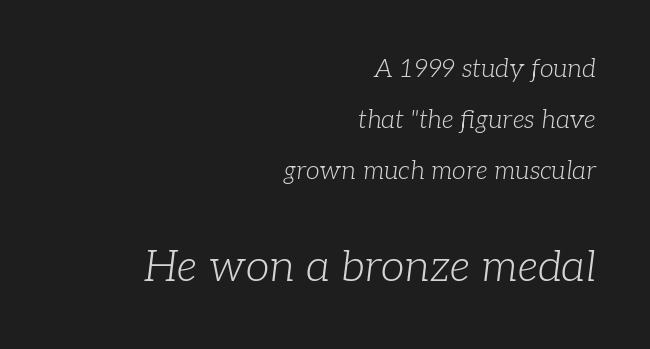
Q: Is the text bold? A: No.
Q: Is the text italic (slanted)? A: Yes, it leans right by about 7 degrees.
Q: Is the typeface a serif or a sans-serif typeface? A: Serif.
Q: Is the text underlined? A: No.
Q: How is the paragraph aligned? A: Right-aligned.
Q: Is the spacing between letters normal or unusually wide? A: Normal.
Q: Is the spacing between lines tight, normal or loose? A: Loose.
Q: Which block of text is set in a larger size, the first (top) or the second (bottom)? A: The second (bottom) one.
Q: Width (condensed, normal, or wide)? A: Normal.
Q: Stroke contrast? A: Low.
Q: x-height? A: Medium.
Q: Monospaced? A: No.
